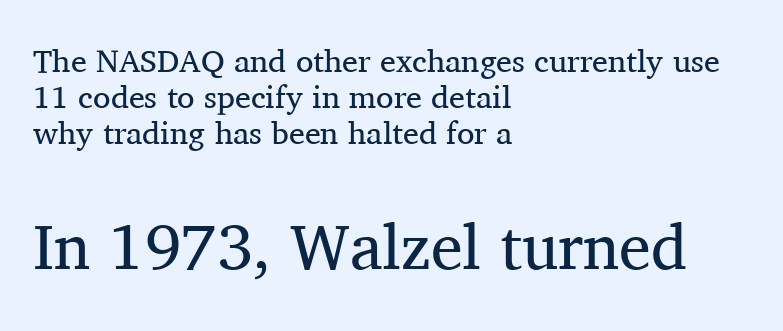
{"serif": "yes", "italic": "no", "bold": "no", "weight": "regular", "width": "normal", "stroke_contrast": "medium", "x_height": "medium", "monospaced": "no", "underline": "no", "align": "left", "line_spacing": "tight", "line_spacing_ratio": 1.12, "letter_spacing": "normal", "letter_spacing_em": 0.0, "larger_block": "second", "size_ratio": 2.0, "glyph_px": 64}
